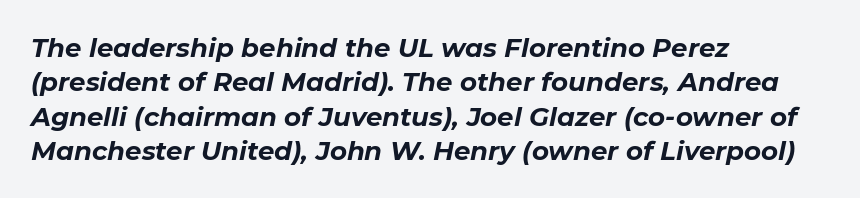
{"italic": "yes", "lean": "right", "slant_degrees": 11, "bold": "yes", "underline": "no", "align": "left", "line_spacing": "normal", "line_spacing_ratio": 1.32, "letter_spacing": "normal", "letter_spacing_em": 0.0, "glyph_px": 26}
